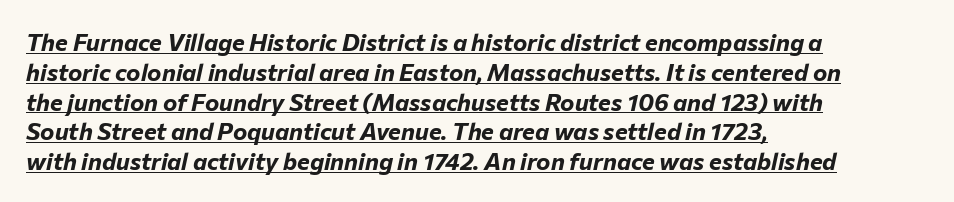
The image shows 24 px bold type, italic (leaning right); set left-aligned, line spacing 1.24x, normal letter spacing, underlined.
